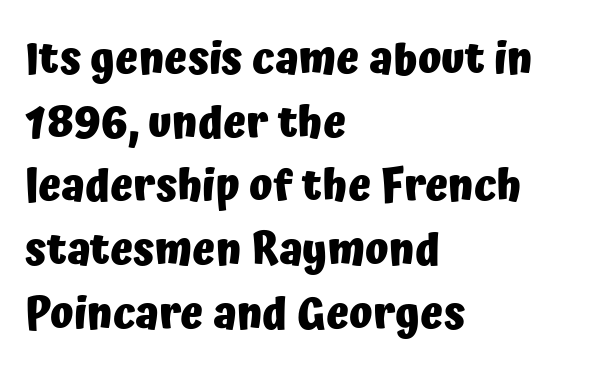
Q: Is the text bold? A: Yes.
Q: Is the text italic (slanted)? A: No, it is upright.
Q: Is the typeface a serif or a sans-serif typeface? A: Sans-serif.
Q: Is the text underlined? A: No.
Q: How is the paragraph aligned? A: Left-aligned.
Q: Is the spacing between letters normal or unusually wide? A: Normal.
Q: Is the spacing between lines tight, normal or loose? A: Normal.
Q: Width (condensed, normal, or wide)? A: Normal.
Q: Stroke contrast? A: Low.
Q: x-height? A: Medium.
Q: Monospaced? A: No.
